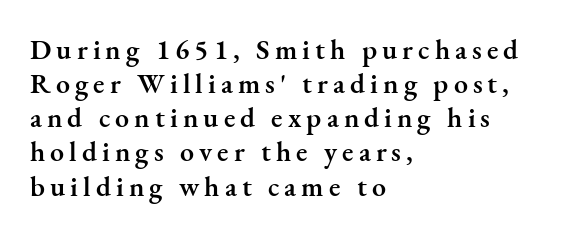
Q: Is the text bold? A: Semi-bold.
Q: Is the text italic (slanted)? A: No, it is upright.
Q: Is the typeface a serif or a sans-serif typeface? A: Serif.
Q: Is the text underlined? A: No.
Q: How is the paragraph aligned? A: Left-aligned.
Q: Width (condensed, normal, or wide)? A: Normal.
Q: Stroke contrast? A: Medium.
Q: x-height? A: Small.
Q: Monospaced? A: No.
